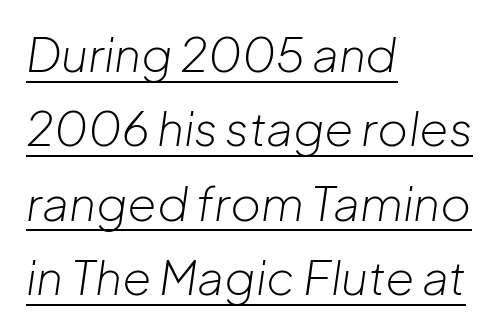
{"italic": "yes", "lean": "right", "slant_degrees": 8, "bold": "no", "weight": "light", "width": "normal", "stroke_contrast": "low", "x_height": "medium", "monospaced": "no", "underline": "yes", "align": "left", "line_spacing": "normal", "line_spacing_ratio": 1.58, "letter_spacing": "normal", "letter_spacing_em": 0.0, "glyph_px": 47}
